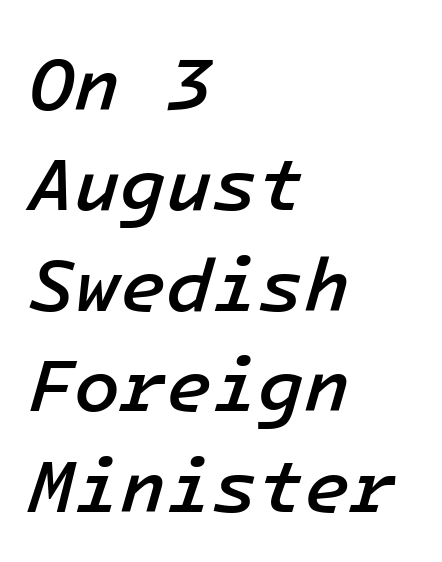
The axis of the letterforms is tilted away from vertical. Unmarked baselines from the first word to the last. Nobody touched the tracking dial on this one. In terms of weight, the rendering is demibold, just under bold.
